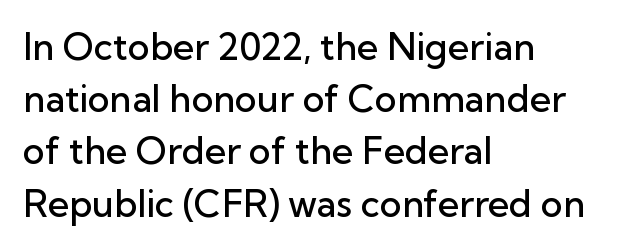
{"serif": "no", "italic": "no", "bold": "semi", "weight": "semibold", "width": "normal", "stroke_contrast": "low", "x_height": "medium", "monospaced": "no", "underline": "no", "align": "left", "line_spacing": "normal", "line_spacing_ratio": 1.41, "letter_spacing": "normal", "letter_spacing_em": 0.0, "glyph_px": 37}
